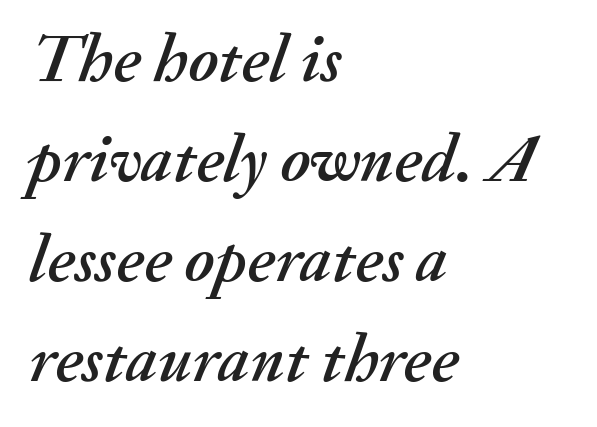
The image shows 68 px text type, italic (leaning right); set left-aligned, normal line spacing (1.47x), normal letter spacing, not underlined; medium stroke contrast and a small x-height.
